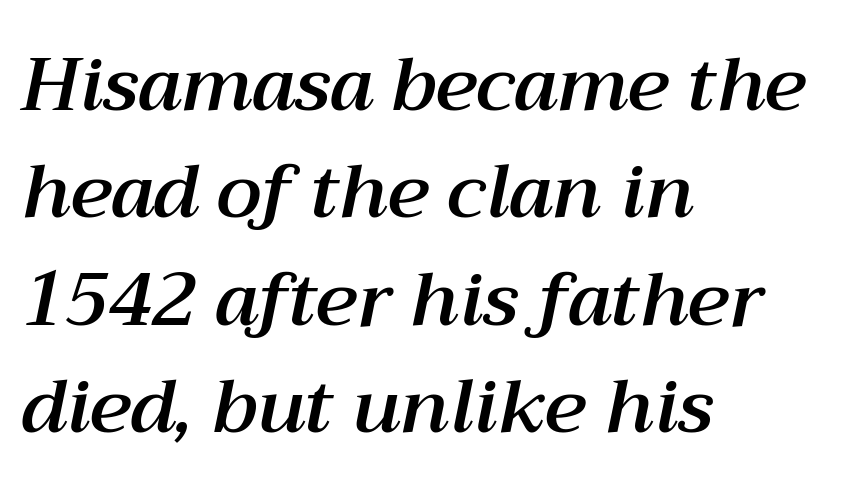
The typesetter chose a ragged-right arrangement here. The strip under each line holds only bare page. Here the designer chose a conventional face with non-uniform glyph widths. Observe the ordinary spacing: letters are neighbours, not strangers.
